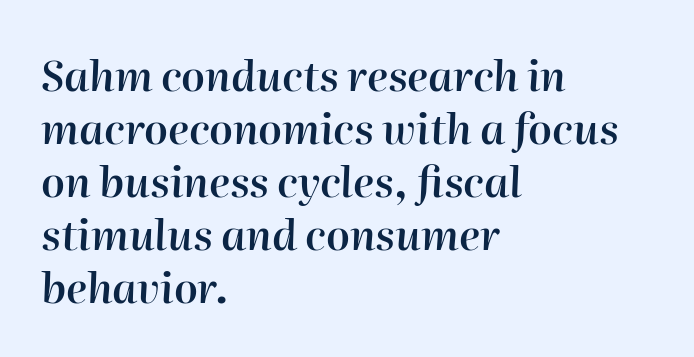
{"italic": "yes", "lean": "right", "slant_degrees": 2, "bold": "semi", "weight": "semibold", "width": "normal", "stroke_contrast": "high", "x_height": "medium", "monospaced": "no", "underline": "no", "align": "left", "line_spacing": "normal", "line_spacing_ratio": 1.26, "letter_spacing": "normal", "letter_spacing_em": 0.0, "glyph_px": 42}
